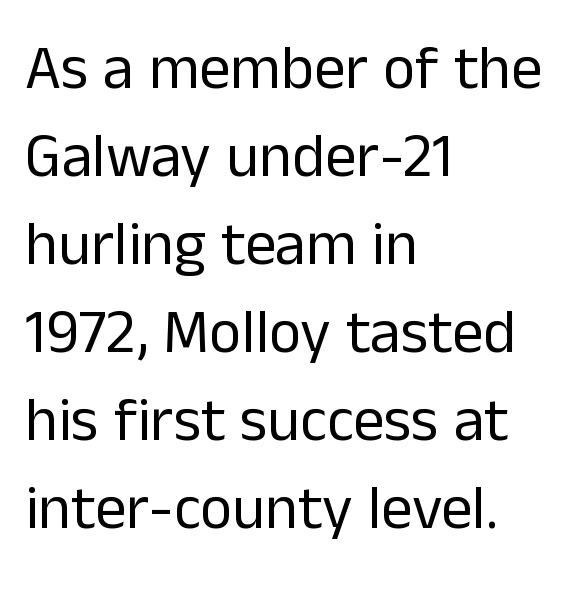
{"serif": "no", "italic": "no", "bold": "no", "weight": "regular", "width": "normal", "stroke_contrast": "low", "x_height": "medium", "monospaced": "no", "underline": "no", "align": "left", "line_spacing": "normal", "line_spacing_ratio": 1.42, "letter_spacing": "normal", "letter_spacing_em": 0.0, "glyph_px": 62}
